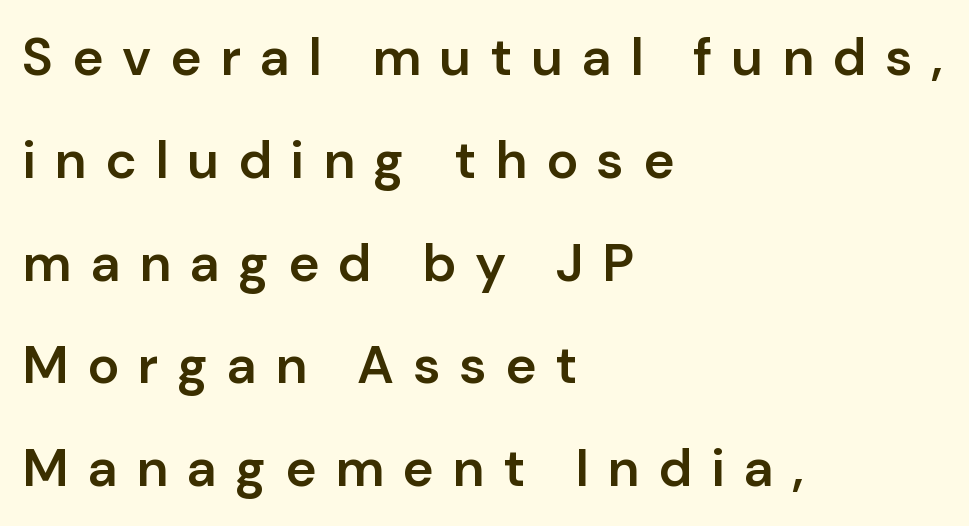
This rendering widens character spacing well past its baseline value. Airy leading. Typesetter's note: demi weight, one step under bold. Quick note: not italic, upright. Descenders hang freely into open space. The letters advance in unequal steps, a hallmark of proportional type.
